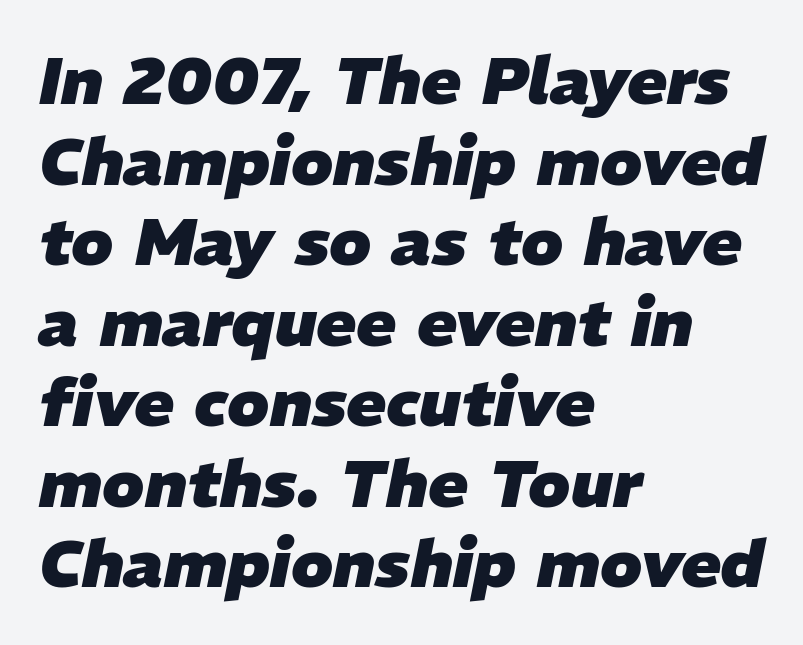
Q: Is the text bold? A: Yes.
Q: Is the text italic (slanted)? A: Yes, it leans right by about 11 degrees.
Q: Is the text underlined? A: No.
Q: How is the paragraph aligned? A: Left-aligned.
Q: Is the spacing between letters normal or unusually wide? A: Normal.
Q: Width (condensed, normal, or wide)? A: Normal.
Q: Stroke contrast? A: Low.
Q: x-height? A: Medium.
Q: Monospaced? A: No.
